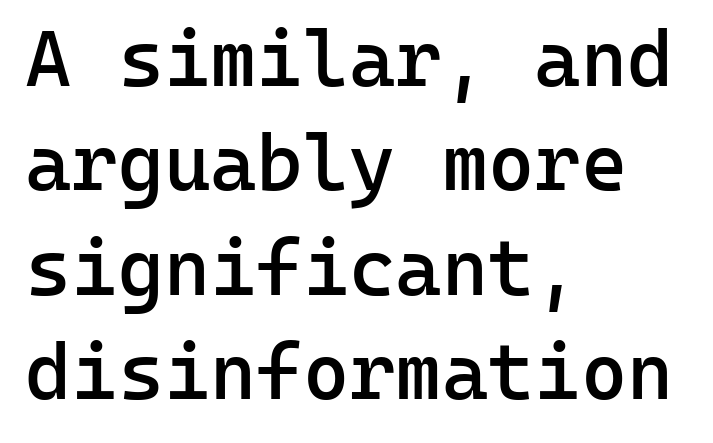
{"serif": "no", "italic": "no", "bold": "semi", "weight": "semibold", "width": "normal", "stroke_contrast": "low", "x_height": "medium", "monospaced": "yes", "underline": "no", "align": "left", "line_spacing": "normal", "line_spacing_ratio": 1.32, "letter_spacing": "normal", "letter_spacing_em": 0.0, "glyph_px": 79}
